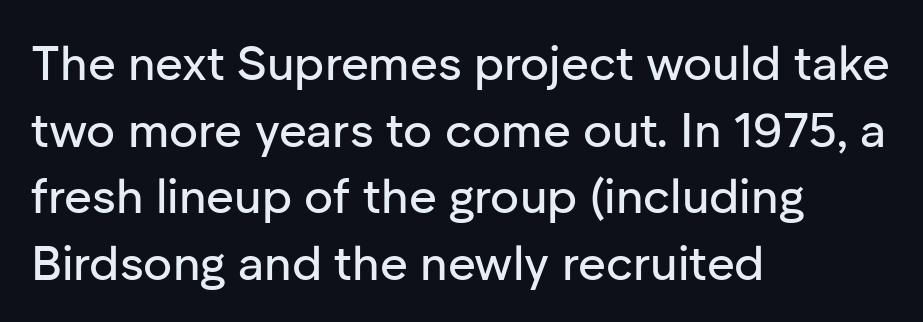
Q: Is the text italic (slanted)? A: No, it is upright.
Q: Is the typeface a serif or a sans-serif typeface? A: Sans-serif.
Q: Is the text underlined? A: No.
Q: How is the paragraph aligned? A: Left-aligned.
Q: Is the spacing between letters normal or unusually wide? A: Normal.
Q: Is the spacing between lines tight, normal or loose? A: Normal.
Q: Width (condensed, normal, or wide)? A: Normal.
Q: Stroke contrast? A: Low.
Q: x-height? A: Medium.
Q: Monospaced? A: No.
